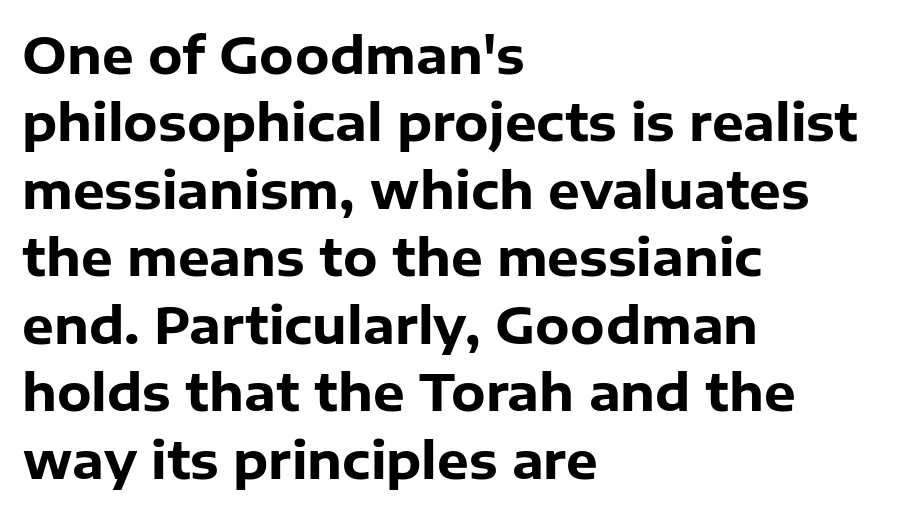
{"serif": "no", "italic": "no", "bold": "yes", "weight": "heavy", "width": "normal", "stroke_contrast": "low", "x_height": "medium", "monospaced": "no", "underline": "no", "align": "left", "line_spacing": "normal", "line_spacing_ratio": 1.35, "letter_spacing": "normal", "letter_spacing_em": 0.0, "glyph_px": 50}
